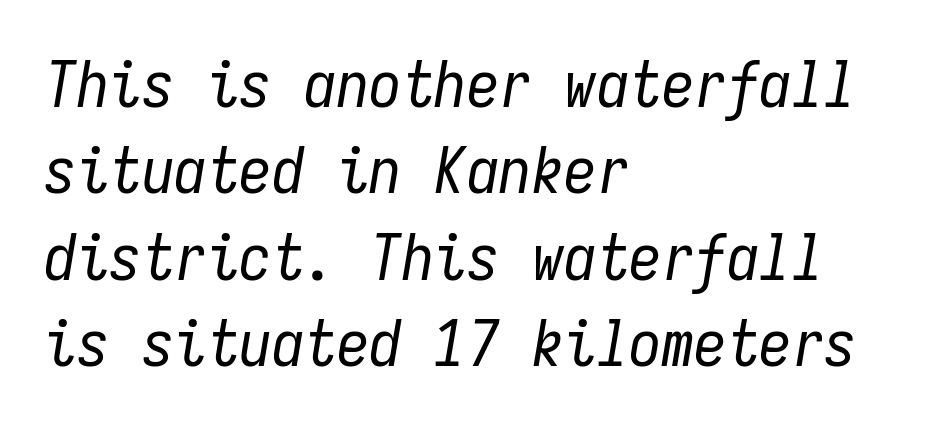
Q: Is the text bold? A: No.
Q: Is the text italic (slanted)? A: Yes, it leans right by about 9 degrees.
Q: Is the text underlined? A: No.
Q: How is the paragraph aligned? A: Left-aligned.
Q: Is the spacing between letters normal or unusually wide? A: Normal.
Q: Is the spacing between lines tight, normal or loose? A: Normal.
Q: Width (condensed, normal, or wide)? A: Condensed.
Q: Stroke contrast? A: Low.
Q: x-height? A: Medium.
Q: Monospaced? A: Yes.
